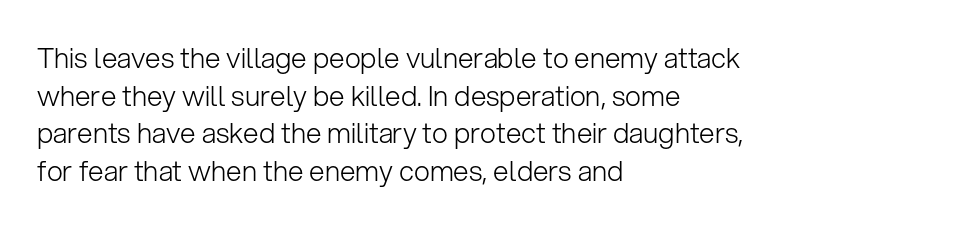
The image shows 28 px light sans-serif type, upright; set left-aligned, normal line spacing (1.34x), normal letter spacing, not underlined; low stroke contrast and a medium x-height.
